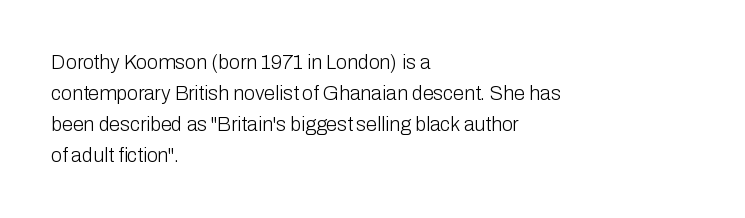
The face looks like a standard text weight, possibly lighter. The type is set solid horizontally, with unmodified tracking. The lettering stays uniformly vertical, giving the passage a roman look. Leading: standard. Casual observation: everything's shoved over to the left.
